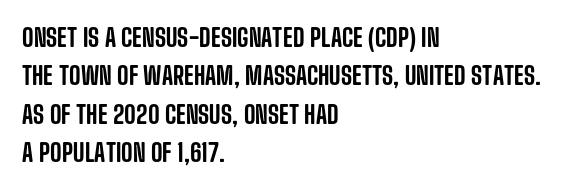
These lines stack with their left ends in a neat column. This is the regular roman posture of the typeface. Leading matches the norm, producing a regular column. No extra tracking has been applied to these lines. Type without underlining.
